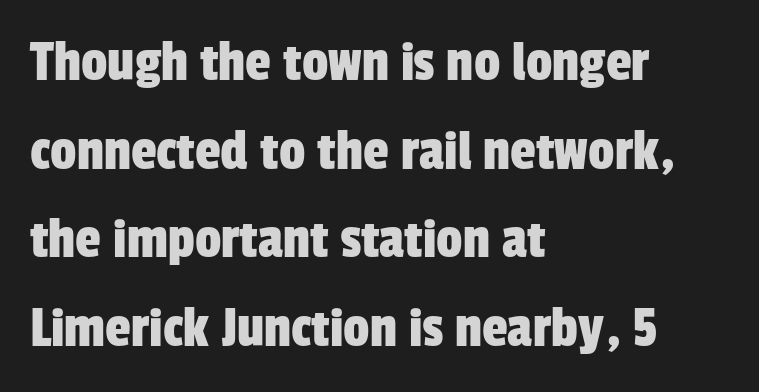
The space directly below the letters is spotless. What's the leading like? Ordinary, nothing unusual. Observe the absence of serifs on each vertical stroke in this sample. The text block is weighted toward the left margin, trailing off unevenly rightward.
